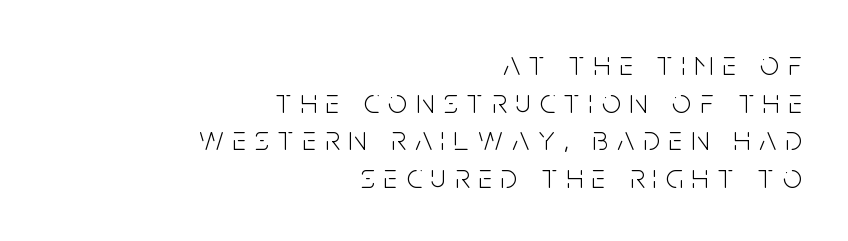
{"serif": "no", "italic": "no", "bold": "no", "weight": "light", "width": "condensed", "stroke_contrast": "low", "x_height": "large", "monospaced": "no", "underline": "no", "align": "right", "line_spacing": "tight", "line_spacing_ratio": 1.11, "letter_spacing": "wide", "letter_spacing_em": 0.27, "glyph_px": 34}
